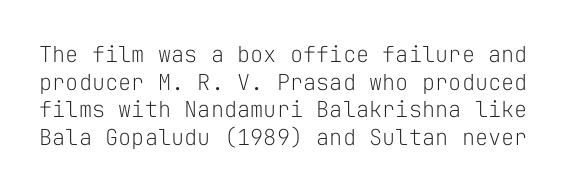
{"italic": "no", "bold": "no", "underline": "no", "line_spacing": "normal", "line_spacing_ratio": 1.26, "letter_spacing": "normal", "letter_spacing_em": 0.0, "glyph_px": 22}
